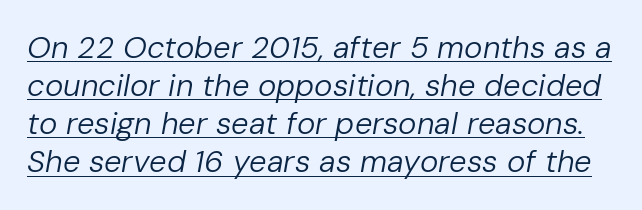
Inter-character spacing is left at the font's built-in metrics. Looking at the ascenders, they clearly lean. Letters have the restrained weight of plain body copy at most. Character widths vary here, with narrow letters taking less room than wide ones.
